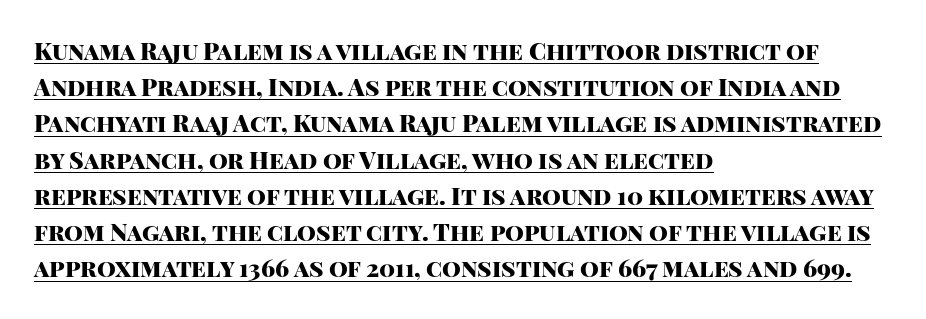
{"italic": "no", "bold": "yes", "underline": "yes", "align": "left", "line_spacing": "normal", "line_spacing_ratio": 1.51, "letter_spacing": "normal", "letter_spacing_em": 0.0, "glyph_px": 24}
